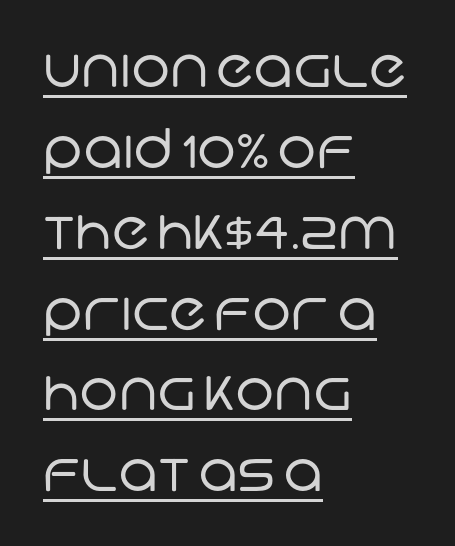
Weight: in the light-to-regular range. The paragraph shown leans on its left margin. This rendering features underlined lettering. Words appear dense and cohesive because spacing is normal. Type style note: lacks serifs.
